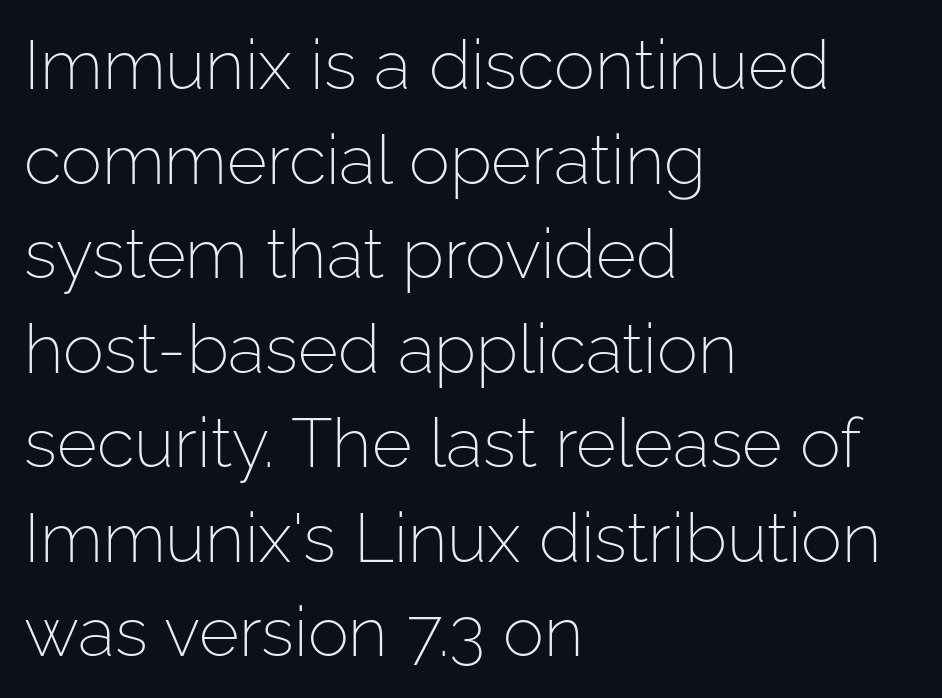
{"serif": "no", "italic": "no", "bold": "no", "weight": "light", "width": "normal", "stroke_contrast": "low", "x_height": "medium", "monospaced": "no", "underline": "no", "align": "left", "line_spacing": "normal", "line_spacing_ratio": 1.37, "letter_spacing": "normal", "letter_spacing_em": 0.0, "glyph_px": 69}
